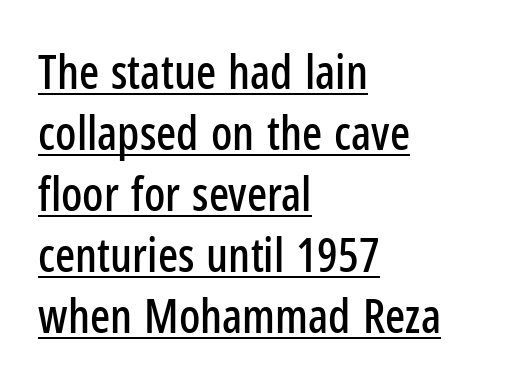
The image shows 47 px condensed sans-serif type, upright; set left-aligned, normal line spacing (1.3x), normal letter spacing, underlined; low stroke contrast and a medium x-height.
